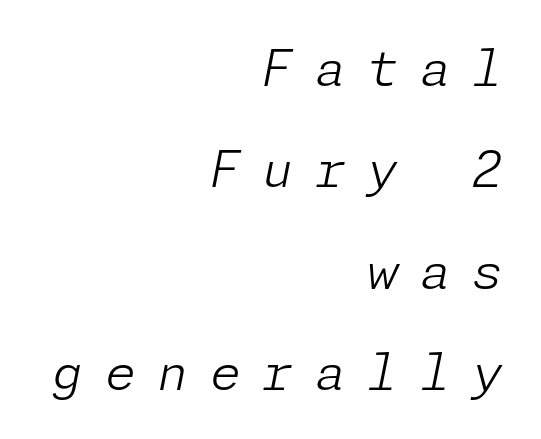
Q: Is the text bold? A: No.
Q: Is the text italic (slanted)? A: Yes, it leans right by about 11 degrees.
Q: Is the text underlined? A: No.
Q: How is the paragraph aligned? A: Right-aligned.
Q: Is the spacing between letters normal or unusually wide? A: Unusually wide.
Q: Is the spacing between lines tight, normal or loose? A: Loose.
Q: Width (condensed, normal, or wide)? A: Normal.
Q: Stroke contrast? A: Low.
Q: x-height? A: Medium.
